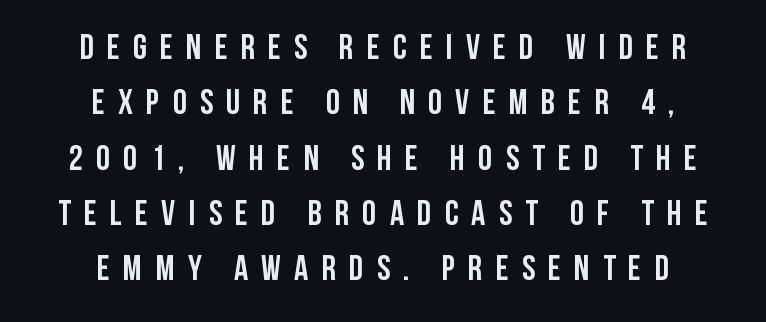
Q: Is the text bold? A: Yes.
Q: Is the text italic (slanted)? A: No, it is upright.
Q: Is the typeface a serif or a sans-serif typeface? A: Sans-serif.
Q: Is the text underlined? A: No.
Q: How is the paragraph aligned? A: Centered.
Q: Is the spacing between letters normal or unusually wide? A: Unusually wide.
Q: Is the spacing between lines tight, normal or loose? A: Normal.
Q: Width (condensed, normal, or wide)? A: Condensed.
Q: Stroke contrast? A: Low.
Q: x-height? A: Large.
Q: Monospaced? A: No.
